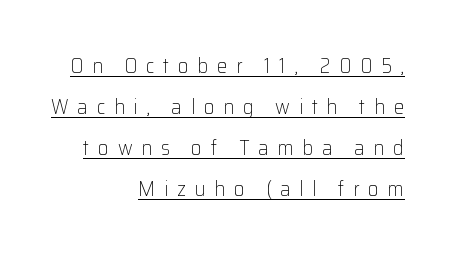
The image shows 21 px text type, upright; set right-aligned, loose line spacing (1.95x), unusually wide letter spacing (+0.41 em), underlined.
